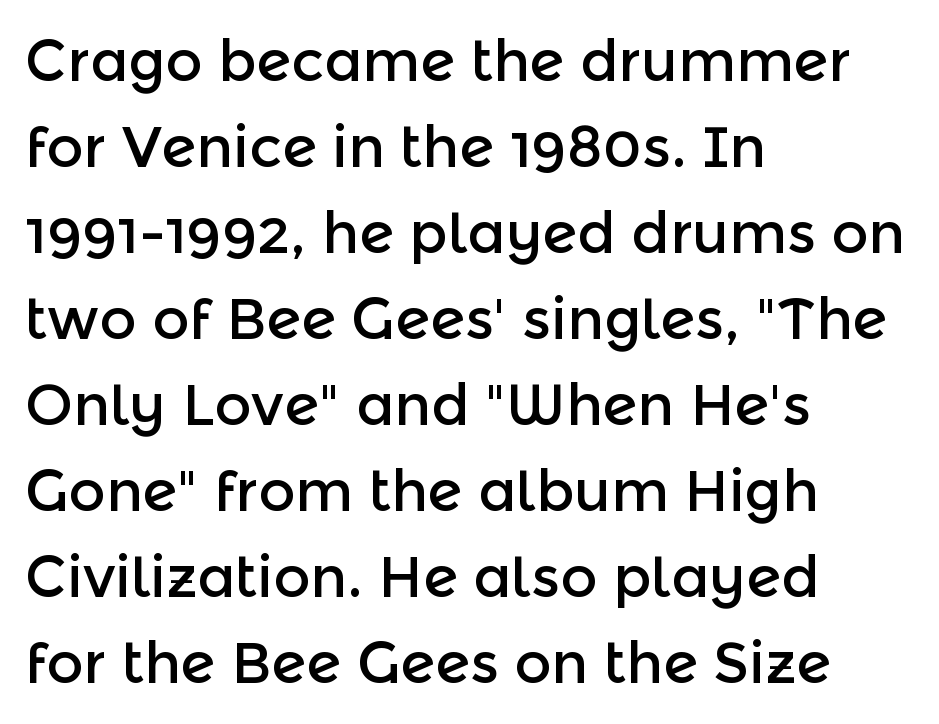
Character widths vary here, with narrow letters taking less room than wide ones. Quick note: underline off. Note: no serifs on the glyphs. It's the straight-up-and-down kind of type.
